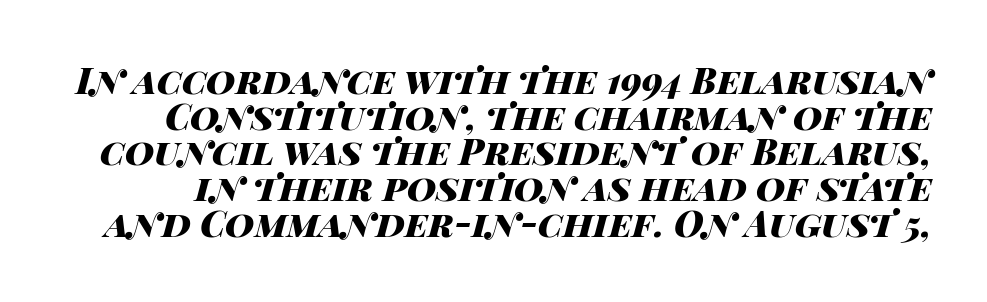
{"italic": "yes", "lean": "right", "slant_degrees": 14, "bold": "yes", "weight": "heavy", "width": "wide", "stroke_contrast": "high", "x_height": "large", "monospaced": "no", "underline": "no", "line_spacing": "tight", "line_spacing_ratio": 0.99, "letter_spacing": "normal", "letter_spacing_em": 0.0, "glyph_px": 36}
